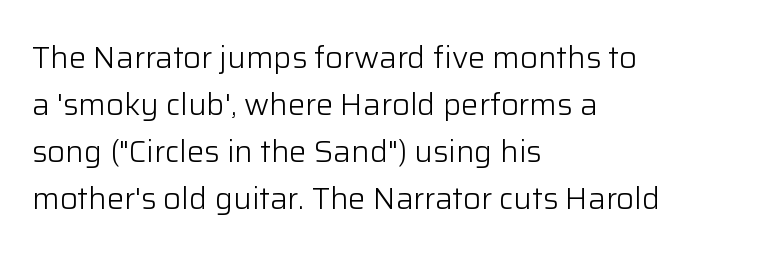
A typesetter would call this leading conventional body-copy spacing. A bare baseline throughout the passage. A quiet, ordinary-to-light weight characterises the typeface. Ascenders rise straight up at ninety degrees. Stroke terminals: plain, sans-serif.
